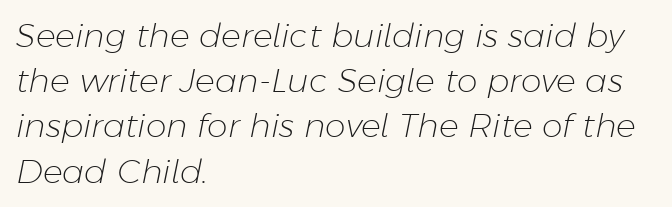
Q: Is the text bold? A: No.
Q: Is the text italic (slanted)? A: Yes, it leans right by about 11 degrees.
Q: Is the text underlined? A: No.
Q: How is the paragraph aligned? A: Left-aligned.
Q: Is the spacing between letters normal or unusually wide? A: Normal.
Q: Is the spacing between lines tight, normal or loose? A: Normal.
Q: Width (condensed, normal, or wide)? A: Normal.
Q: Stroke contrast? A: Low.
Q: x-height? A: Medium.
Q: Monospaced? A: No.
